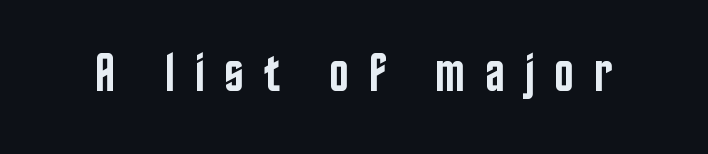
{"serif": "no", "italic": "no", "bold": "semi", "weight": "semibold", "width": "condensed", "stroke_contrast": "low", "x_height": "large", "monospaced": "no", "underline": "no", "letter_spacing": "wide", "letter_spacing_em": 0.37, "glyph_px": 53}
